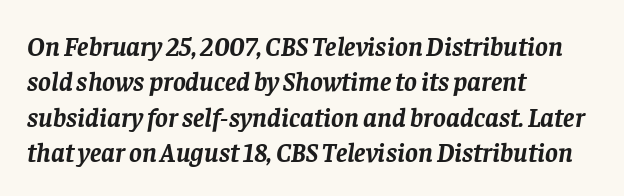
Q: Is the text bold? A: Yes.
Q: Is the text italic (slanted)? A: Yes, it leans right by about 8 degrees.
Q: Is the text underlined? A: No.
Q: How is the paragraph aligned? A: Left-aligned.
Q: Is the spacing between letters normal or unusually wide? A: Normal.
Q: Is the spacing between lines tight, normal or loose? A: Normal.
